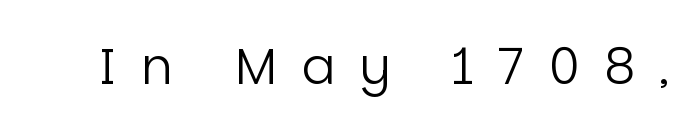
Counters stay open thanks to moderate or lighter strokes. These lines are rendered in a variable-pitch font. The letters carry no serifs — their stems end cleanly without finishing strokes. Compared with typical body copy, the letter spacing here is much looser. The space directly below the letters is spotless.
